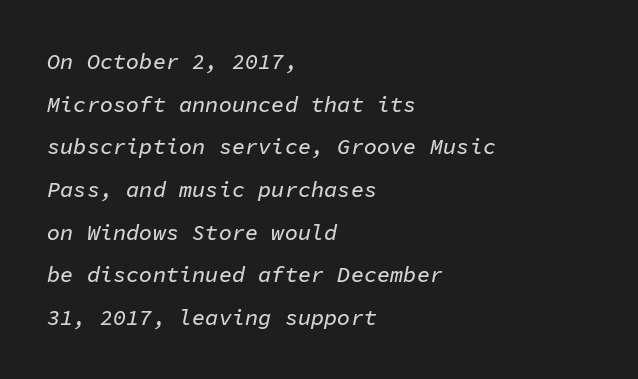
Horizontal bands of white between lines are thick stripes. How are the letters spaced? Ordinarily, with no added tracking. The setting favours the left margin, as ordinary paragraphs usually do. The gap between lines stays unmarked.
